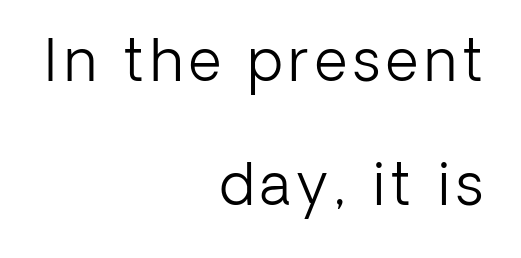
Here the designer chose a conventional face with non-uniform glyph widths. Stroke terminals: plain, sans-serif. This sample uses an upright cut, with every glyph sitting square on the baseline. The space beneath each line is pristine and unruled. The text block is weighted toward the right margin, trailing off unevenly leftward.
